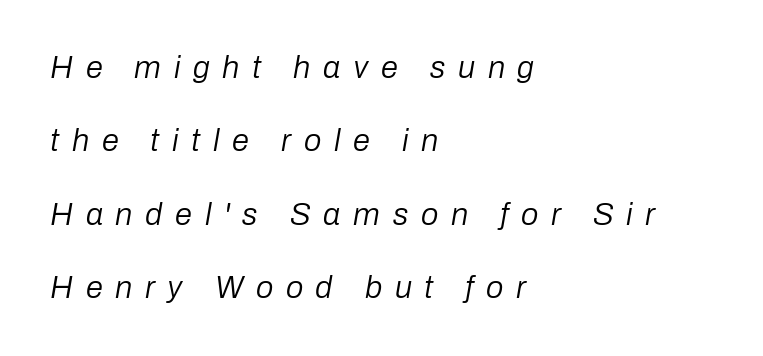
{"italic": "yes", "lean": "right", "slant_degrees": 10, "bold": "no", "weight": "regular", "width": "normal", "stroke_contrast": "low", "x_height": "medium", "monospaced": "no", "underline": "no", "align": "left", "line_spacing": "loose", "line_spacing_ratio": 2.37, "letter_spacing": "wide", "letter_spacing_em": 0.41, "glyph_px": 31}
